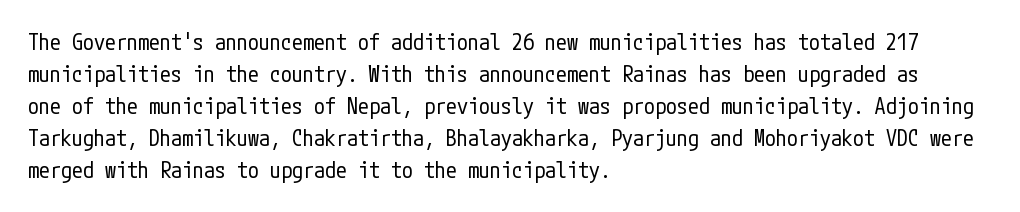
{"italic": "no", "bold": "no", "underline": "no", "align": "left", "line_spacing": "normal", "line_spacing_ratio": 1.45, "letter_spacing": "normal", "letter_spacing_em": 0.0, "glyph_px": 22}
